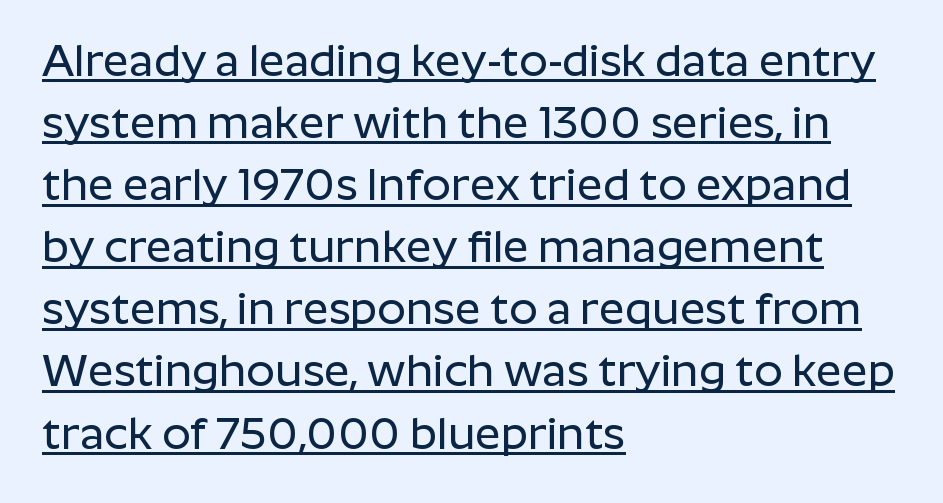
The image shows 45 px sans-serif type, upright; set left-aligned, normal line spacing (1.38x), normal letter spacing, underlined; low stroke contrast and a medium x-height.
